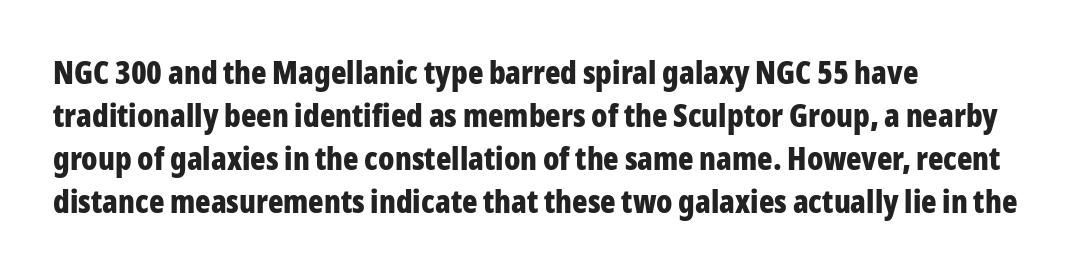
The line-height multiplier appears to be the usual default. Looks like regular typesetting: each glyph gets only the width it needs. The rag falls on the right side of this text block. The type is set solid horizontally, with unmodified tracking. Thick stems and heavy bowls — unmistakably bold.
